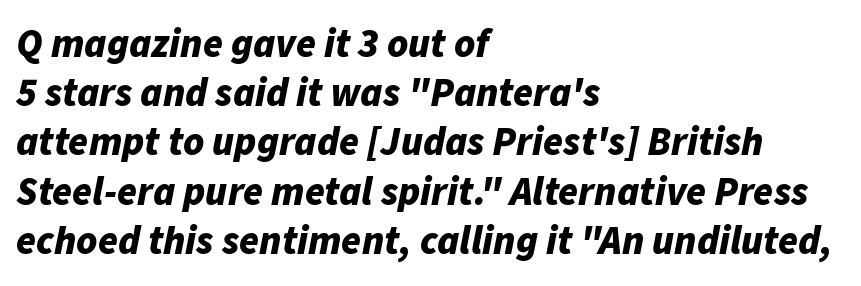
Q: Is the text bold? A: Yes.
Q: Is the text italic (slanted)? A: Yes, it leans right by about 11 degrees.
Q: Is the text underlined? A: No.
Q: How is the paragraph aligned? A: Left-aligned.
Q: Is the spacing between letters normal or unusually wide? A: Normal.
Q: Width (condensed, normal, or wide)? A: Normal.
Q: Stroke contrast? A: Low.
Q: x-height? A: Medium.
Q: Monospaced? A: No.
